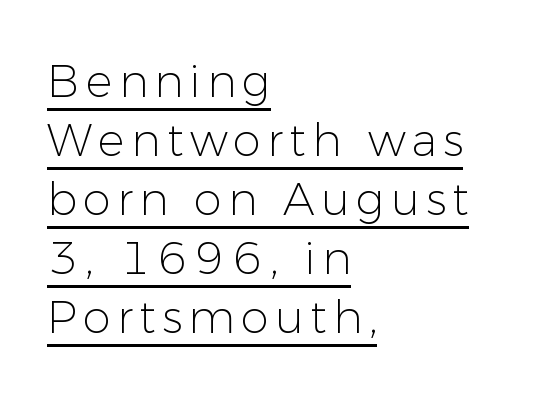
{"serif": "no", "italic": "no", "bold": "no", "weight": "light", "width": "normal", "stroke_contrast": "low", "x_height": "medium", "monospaced": "no", "underline": "yes", "align": "left", "line_spacing": "normal", "line_spacing_ratio": 1.31, "glyph_px": 45}
